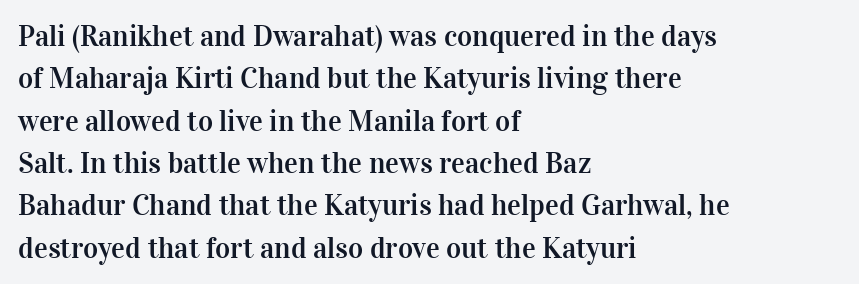
{"serif": "yes", "italic": "no", "width": "normal", "stroke_contrast": "high", "x_height": "medium", "monospaced": "no", "underline": "no", "align": "left", "line_spacing": "normal", "line_spacing_ratio": 1.46, "letter_spacing": "normal", "letter_spacing_em": 0.0, "glyph_px": 29}
